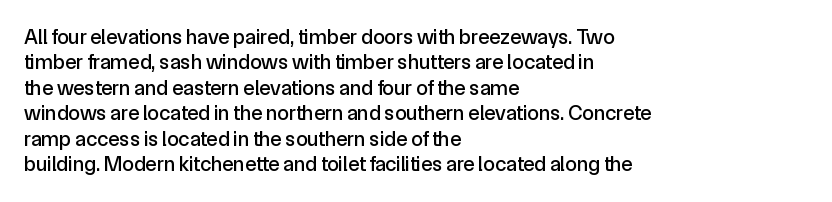
The image shows 21 px text type, upright; set left-aligned, line spacing 1.21x, normal letter spacing, not underlined.
